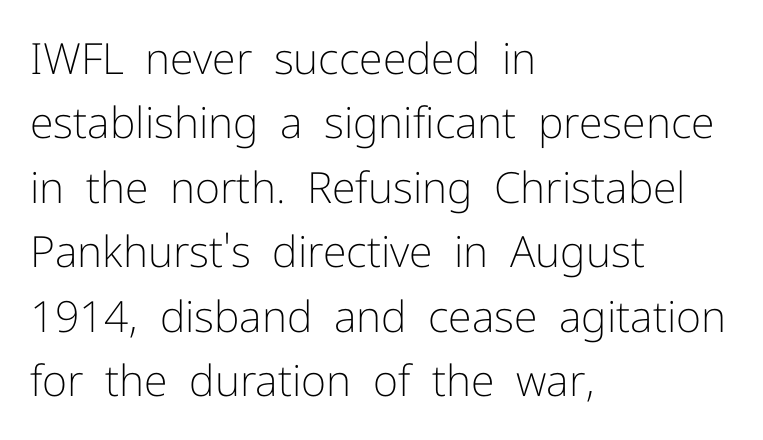
Q: Is the text bold? A: No.
Q: Is the text italic (slanted)? A: No, it is upright.
Q: Is the typeface a serif or a sans-serif typeface? A: Sans-serif.
Q: Is the text underlined? A: No.
Q: How is the paragraph aligned? A: Left-aligned.
Q: Is the spacing between letters normal or unusually wide? A: Normal.
Q: Is the spacing between lines tight, normal or loose? A: Normal.
Q: Width (condensed, normal, or wide)? A: Normal.
Q: Stroke contrast? A: Low.
Q: x-height? A: Medium.
Q: Monospaced? A: No.
